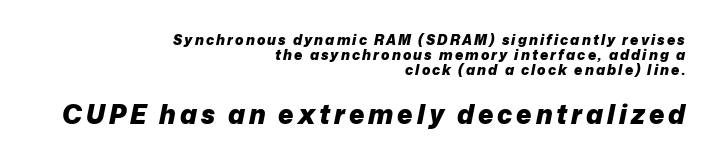
The image shows 26 px bold type, italic (leaning right); set right-aligned, tight line spacing (1.08x), not underlined; the second (bottom) block is 1.86x larger.
